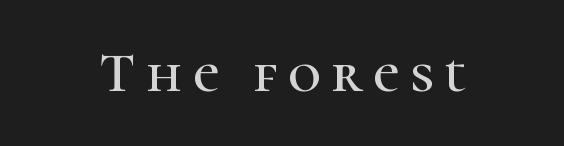
Rendered with straight, roman letterforms. The rendering uses natural spacing where letterforms have individual widths. Typographically, this falls in the serif category. The foot of each line stays bare and open.
